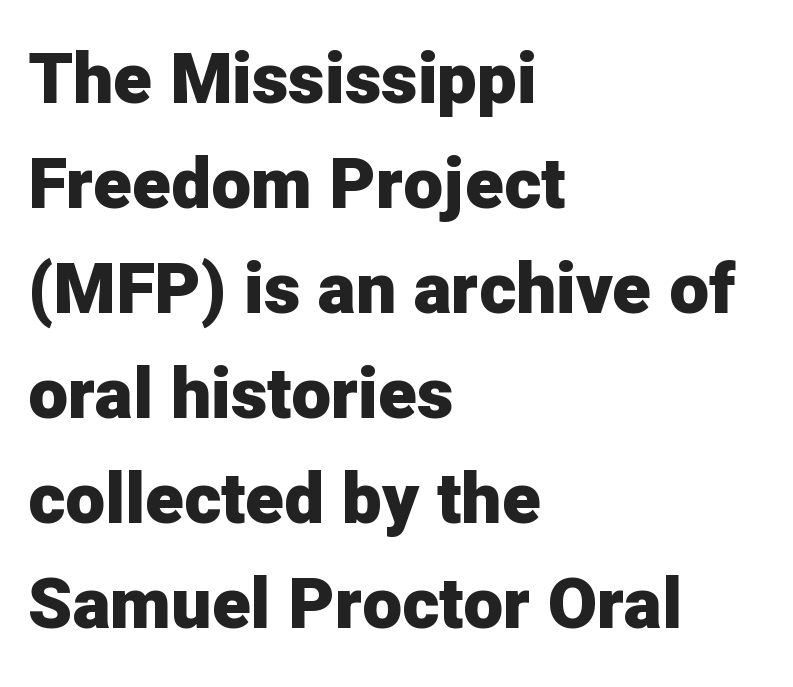
The image shows 71 px heavy sans-serif type, upright; set left-aligned, normal line spacing (1.48x), normal letter spacing, not underlined; low stroke contrast and a medium x-height.
